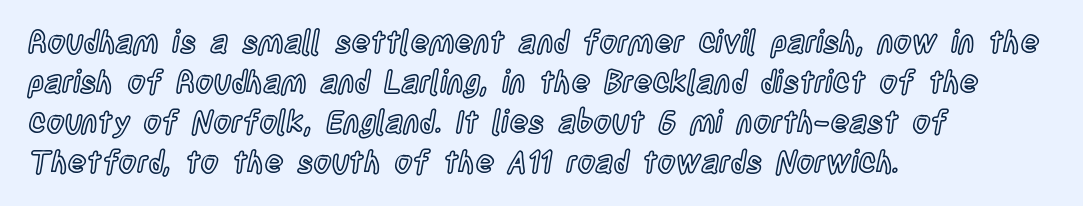
The image shows 31 px condensed type; set left-aligned, normal line spacing (1.29x), normal letter spacing, not underlined; a large x-height.
